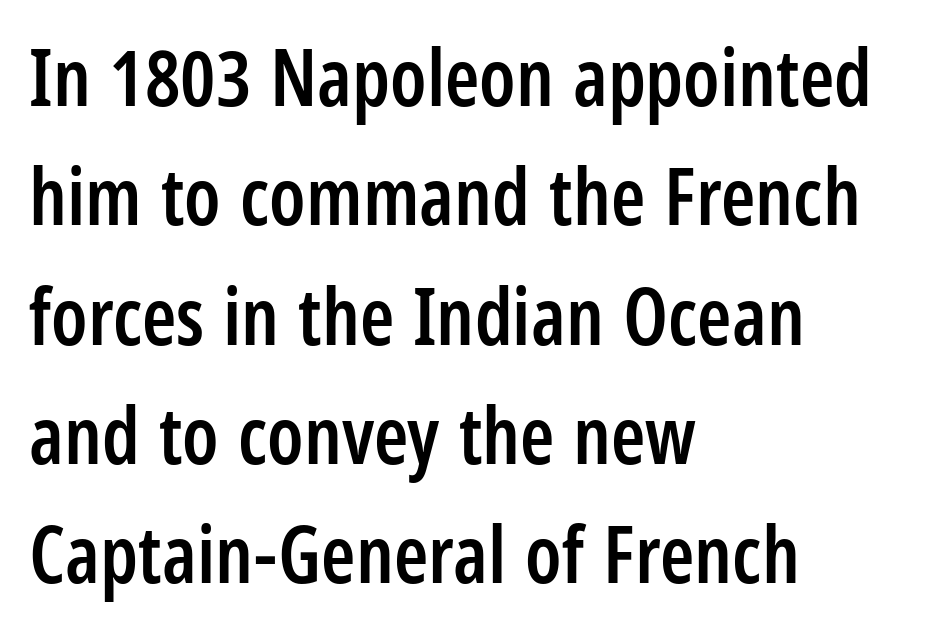
Spacing verdict: proportional, widths tailored to each character. The type sits square on the baseline with zero lean. Vertically, the passage feels balanced, rows spaced as you'd expect. No feet cap the strokes, marking this as sans-serif type. The type is set solid horizontally, with unmodified tracking.
